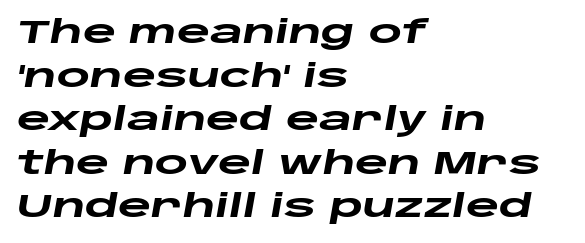
Q: Is the text bold? A: Yes.
Q: Is the text italic (slanted)? A: Yes, it leans right by about 10 degrees.
Q: Is the text underlined? A: No.
Q: How is the paragraph aligned? A: Left-aligned.
Q: Is the spacing between letters normal or unusually wide? A: Normal.
Q: Is the spacing between lines tight, normal or loose? A: Normal.
Q: Width (condensed, normal, or wide)? A: Wide.
Q: Stroke contrast? A: Low.
Q: x-height? A: Large.
Q: Monospaced? A: No.
